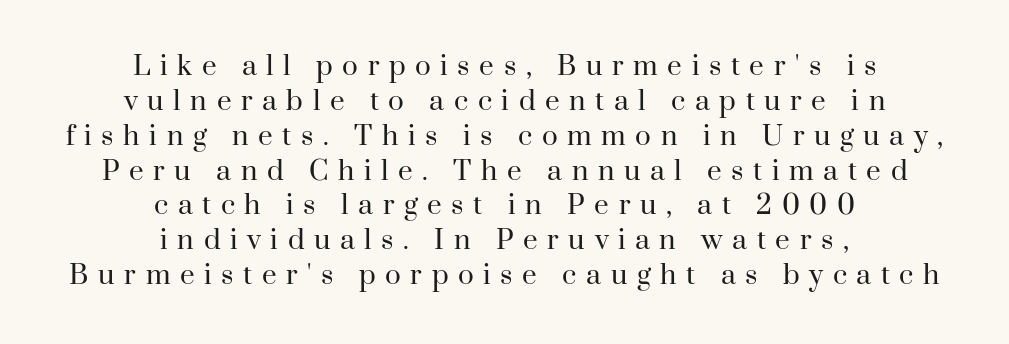
Q: Is the text bold? A: No.
Q: Is the text italic (slanted)? A: No, it is upright.
Q: Is the text underlined? A: No.
Q: How is the paragraph aligned? A: Centered.
Q: Is the spacing between letters normal or unusually wide? A: Unusually wide.
Q: Is the spacing between lines tight, normal or loose? A: Normal.
